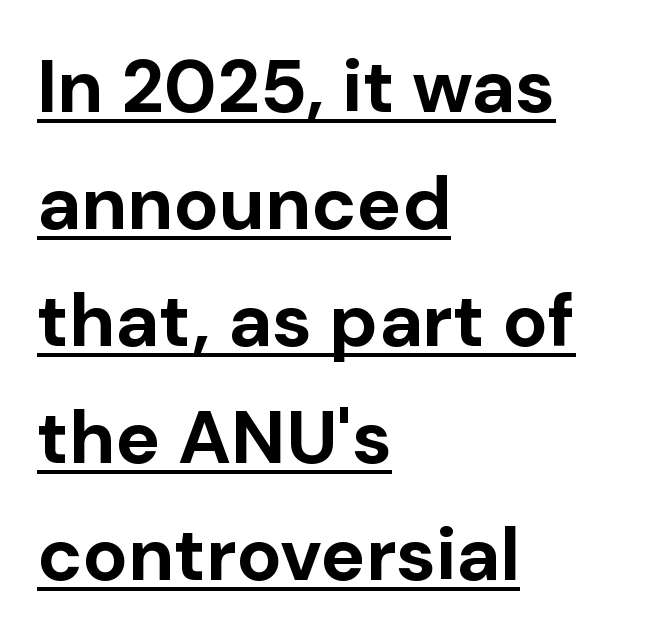
Looks like regular typesetting: each glyph gets only the width it needs. Examine the stroke ends and you'll find no serifs. Is the type bold? Yes — the strokes are clearly thick and heavy. The sample's only ornament is a line tracing under the words. These lines keep a tight, regular rhythm from letter to letter.
